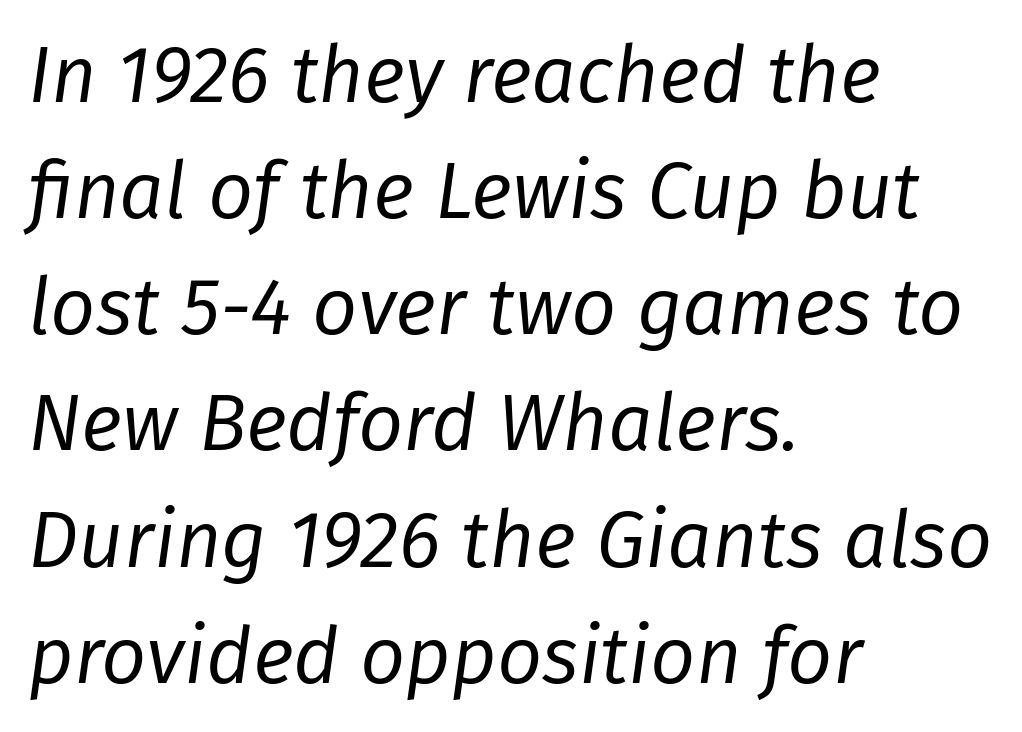
The image shows 79 px regular-weight type, italic (leaning right); set left-aligned, normal line spacing (1.47x), normal letter spacing, not underlined; low stroke contrast and a medium x-height.
